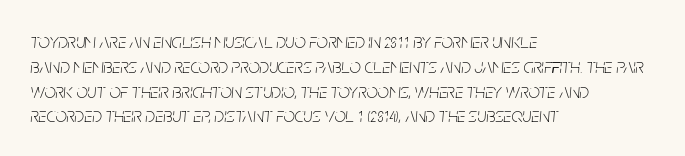
The image shows 20 px text type, italic (leaning right); set left-aligned, line spacing 1.24x, normal letter spacing, not underlined.
